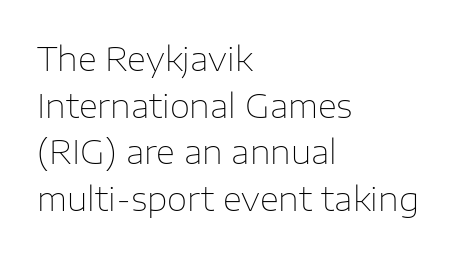
Q: Is the text bold? A: No.
Q: Is the text italic (slanted)? A: No, it is upright.
Q: Is the typeface a serif or a sans-serif typeface? A: Sans-serif.
Q: Is the text underlined? A: No.
Q: How is the paragraph aligned? A: Left-aligned.
Q: Is the spacing between letters normal or unusually wide? A: Normal.
Q: Is the spacing between lines tight, normal or loose? A: Normal.
Q: Width (condensed, normal, or wide)? A: Normal.
Q: Stroke contrast? A: Low.
Q: x-height? A: Medium.
Q: Monospaced? A: No.
